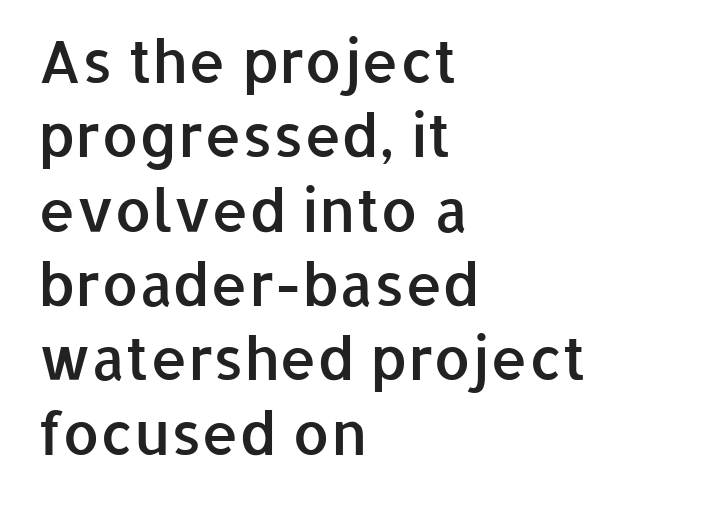
{"serif": "no", "italic": "no", "bold": "semi", "weight": "semibold", "width": "normal", "stroke_contrast": "low", "x_height": "medium", "monospaced": "no", "underline": "no", "align": "left", "line_spacing": "normal", "line_spacing_ratio": 1.26, "letter_spacing": "normal", "letter_spacing_em": 0.0, "glyph_px": 59}
